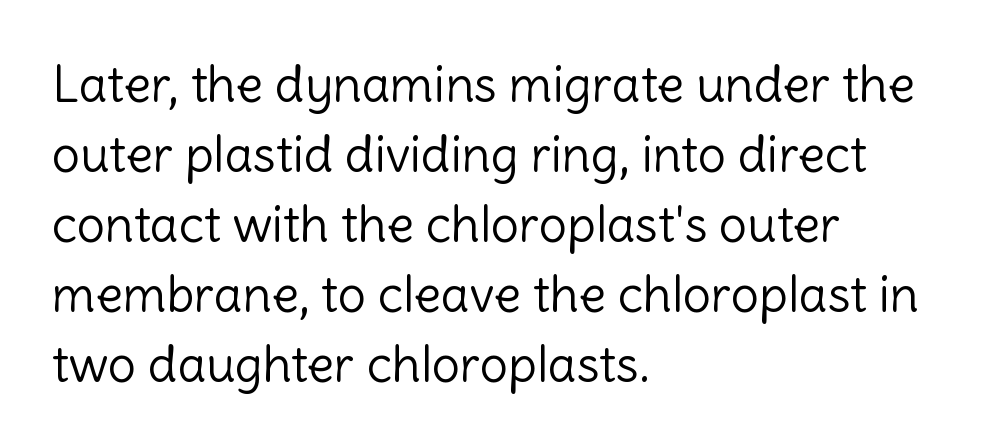
The image shows 50 px light sans-serif type, upright; set left-aligned, normal line spacing (1.4x), normal letter spacing, not underlined; a medium x-height.
